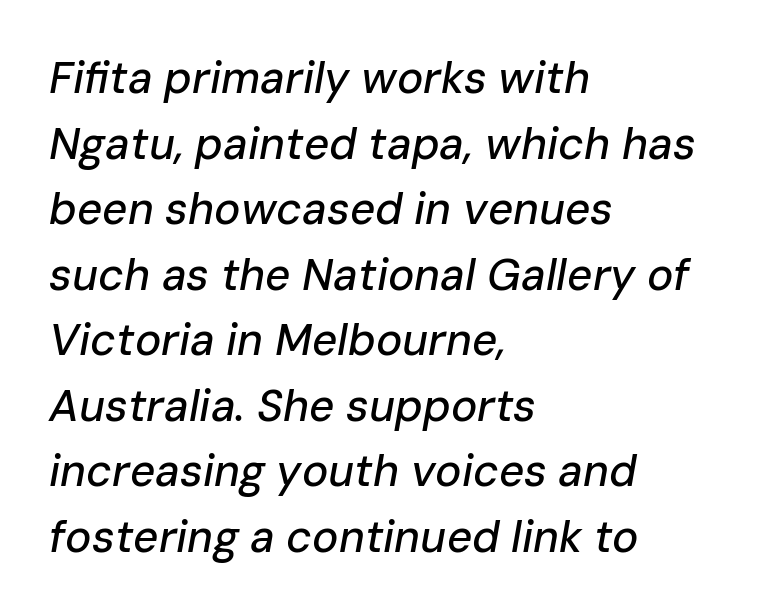
The image shows 44 px text type, italic (leaning right); set left-aligned, normal line spacing (1.49x), normal letter spacing, not underlined; low stroke contrast and a medium x-height.
